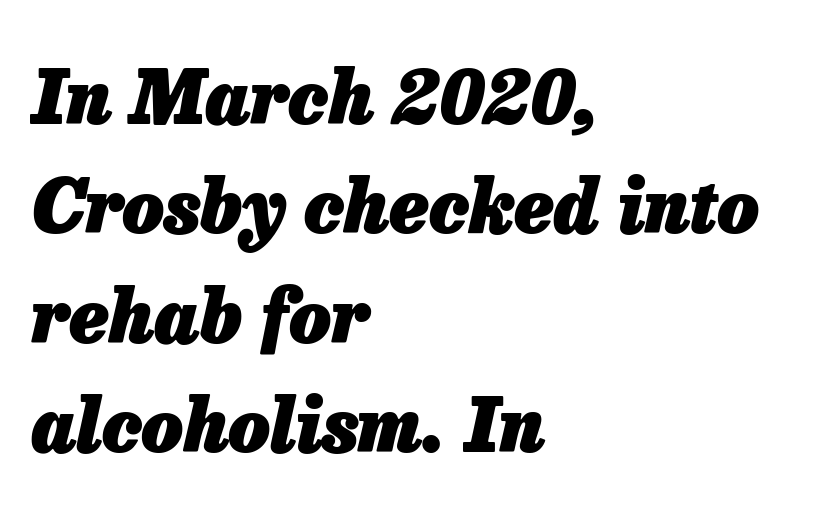
The image shows 73 px heavy type, italic (leaning right); set left-aligned, normal line spacing (1.5x), normal letter spacing, not underlined; low stroke contrast and a medium x-height.
